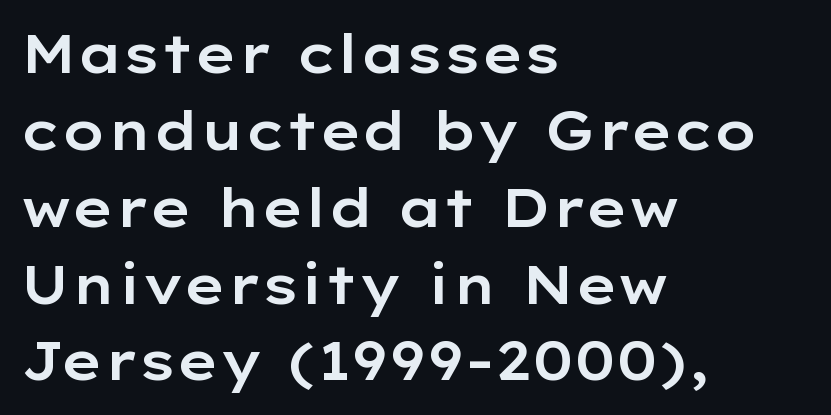
The image shows 53 px wide sans-serif type, upright; set left-aligned, normal line spacing (1.45x), normal letter spacing, not underlined; low stroke contrast and a medium x-height.
